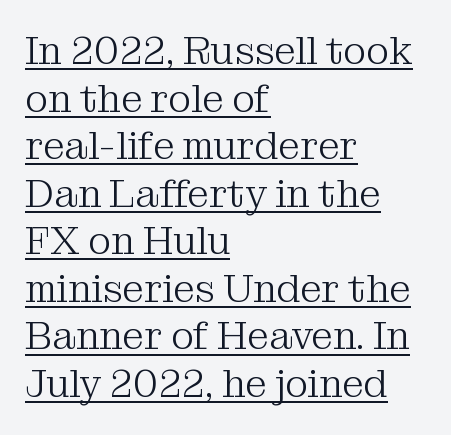
The image shows 39 px light serif type, upright; set left-aligned, line spacing 1.22x, normal letter spacing, underlined; medium stroke contrast and a medium x-height.
